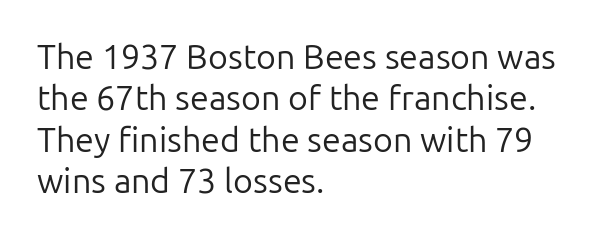
Q: Is the text bold? A: No.
Q: Is the text italic (slanted)? A: No, it is upright.
Q: Is the typeface a serif or a sans-serif typeface? A: Sans-serif.
Q: Is the text underlined? A: No.
Q: How is the paragraph aligned? A: Left-aligned.
Q: Is the spacing between letters normal or unusually wide? A: Normal.
Q: Width (condensed, normal, or wide)? A: Normal.
Q: Stroke contrast? A: Low.
Q: x-height? A: Medium.
Q: Monospaced? A: No.
